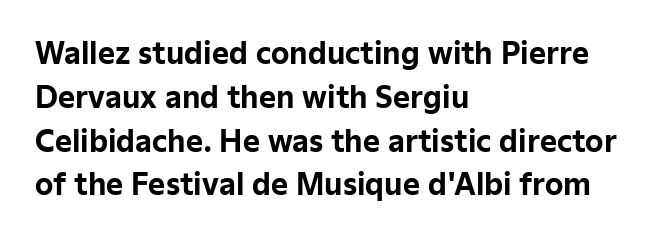
The image shows 29 px bold sans-serif type, upright; set left-aligned, normal line spacing (1.51x), normal letter spacing, not underlined; low stroke contrast and a medium x-height.
